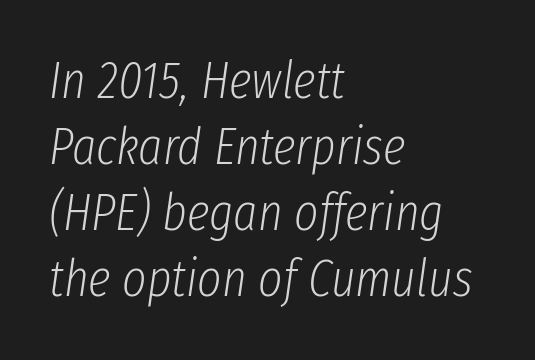
Q: Is the text bold? A: No.
Q: Is the text italic (slanted)? A: Yes, it leans right by about 8 degrees.
Q: Is the text underlined? A: No.
Q: How is the paragraph aligned? A: Left-aligned.
Q: Is the spacing between letters normal or unusually wide? A: Normal.
Q: Is the spacing between lines tight, normal or loose? A: Normal.
Q: Width (condensed, normal, or wide)? A: Condensed.
Q: Stroke contrast? A: Low.
Q: x-height? A: Medium.
Q: Monospaced? A: No.
